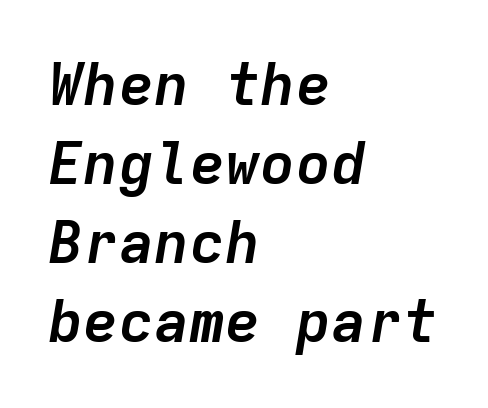
The image shows 59 px semibold type, italic (leaning right), monospaced; set left-aligned, normal line spacing (1.34x), normal letter spacing, not underlined; low stroke contrast and a medium x-height.
